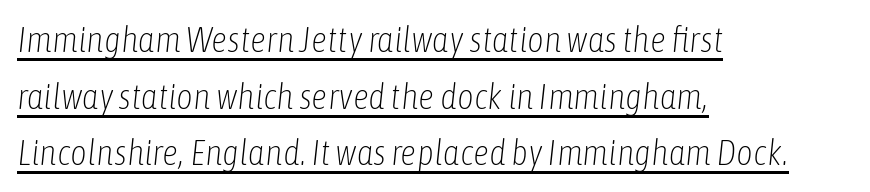
Quick note: underline on. What stands out about the letter spacing? Nothing — it is the standard amount. This sample uses an oblique cut, with every glyph tilted off the vertical. Counters stay open thanks to moderate or lighter strokes.
